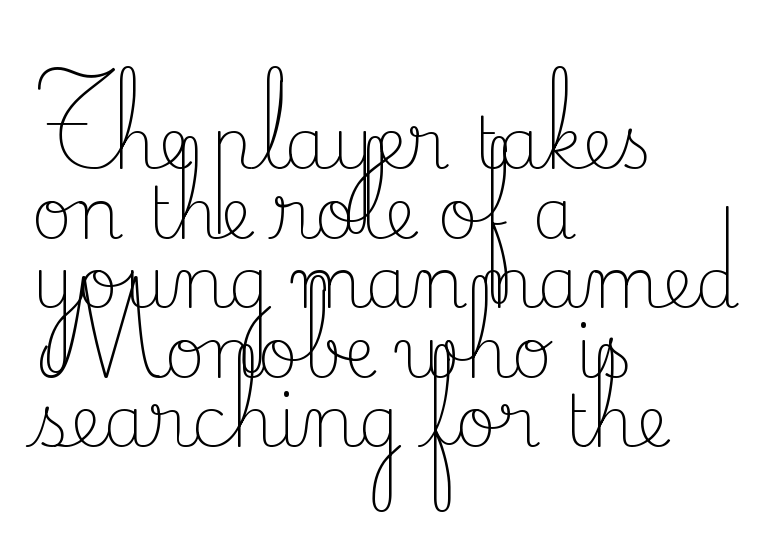
The image shows 71 px light serif type, upright; set left-aligned, tight line spacing (0.98x), normal letter spacing, not underlined; low stroke contrast and a small x-height.
